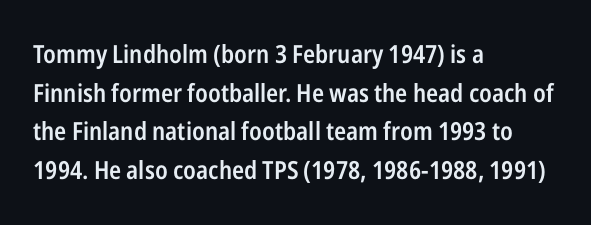
Q: Is the text bold? A: Semi-bold.
Q: Is the text italic (slanted)? A: No, it is upright.
Q: Is the text underlined? A: No.
Q: How is the paragraph aligned? A: Left-aligned.
Q: Is the spacing between letters normal or unusually wide? A: Normal.
Q: Is the spacing between lines tight, normal or loose? A: Normal.
